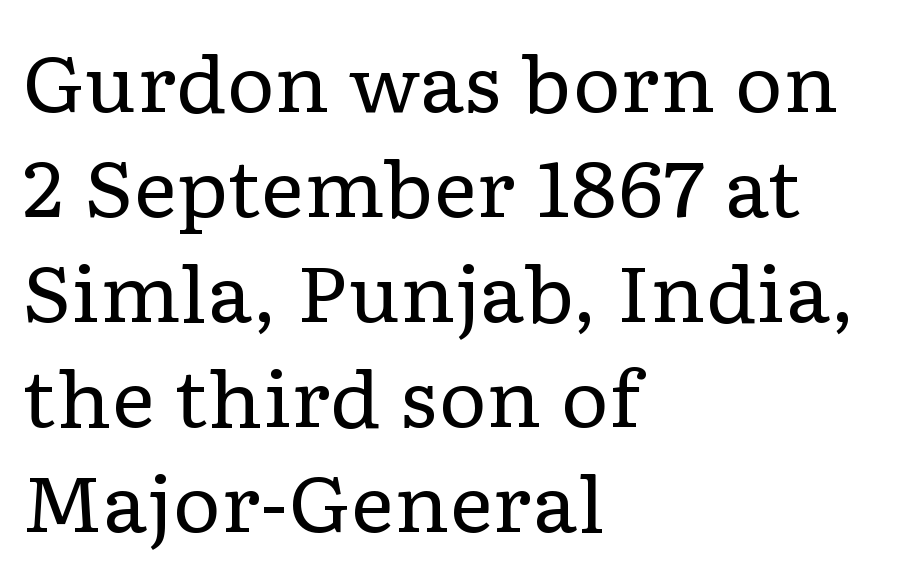
In terms of posture, this sample is upright. The passage shown is typed in a proportional face where columns would drift. Is the block centered? No — it sits flush against the left margin. Here the glyphs are tracked normally, forming tight word shapes. The words here are not underlined.
